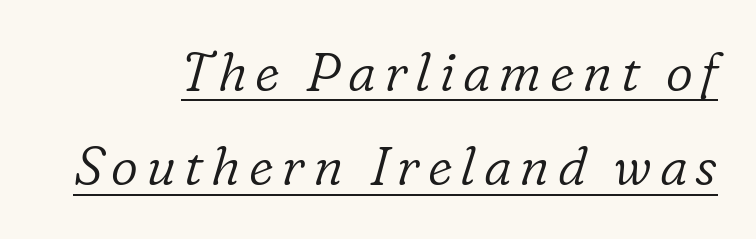
{"serif": "yes", "italic": "yes", "lean": "right", "slant_degrees": 16, "bold": "no", "weight": "light", "width": "normal", "stroke_contrast": "low", "x_height": "medium", "monospaced": "no", "underline": "yes", "line_spacing_ratio": 1.78, "glyph_px": 53}
